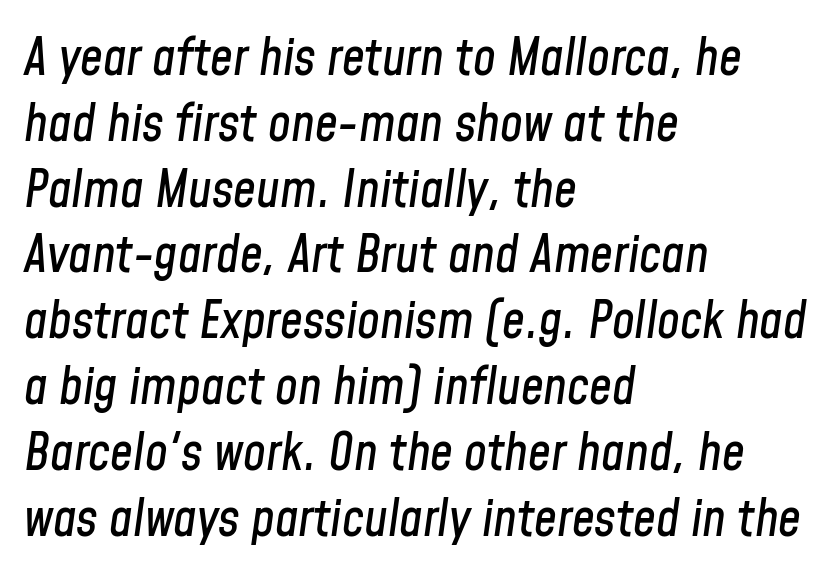
Is the type slanted? Yes — the strokes lean at a clear angle. Quick note: interline space is typical. The area under the type is left untouched. This sample uses plain, unmodified letter spacing.
